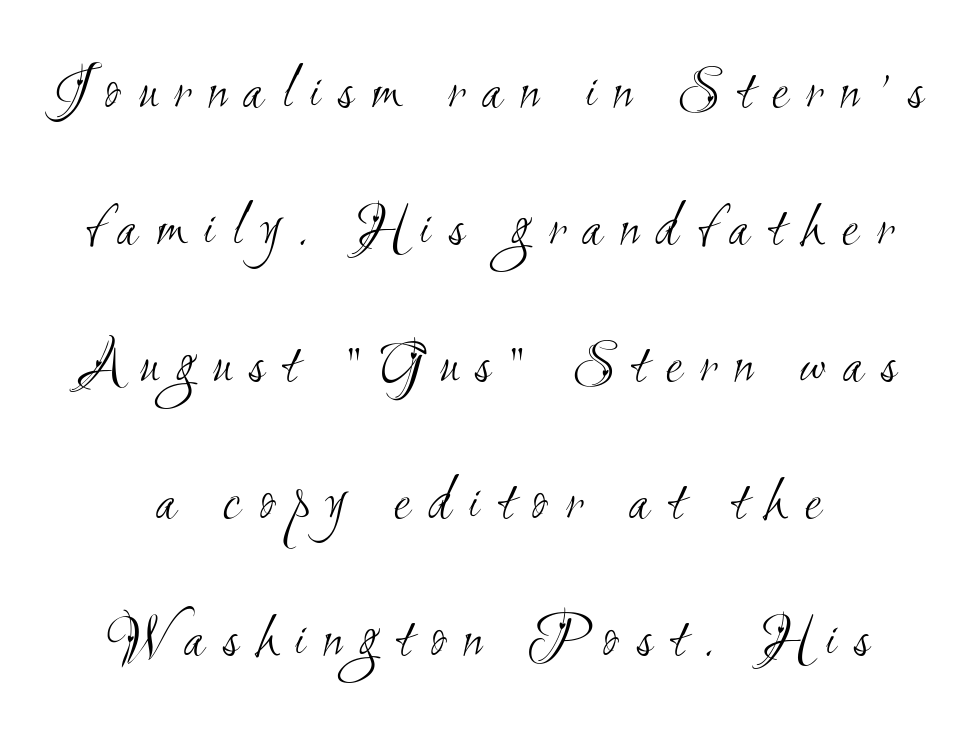
Q: Is the text bold? A: No.
Q: Is the typeface a serif or a sans-serif typeface? A: Sans-serif.
Q: Is the text underlined? A: No.
Q: Is the spacing between letters normal or unusually wide? A: Unusually wide.
Q: Is the spacing between lines tight, normal or loose? A: Loose.
Q: Width (condensed, normal, or wide)? A: Condensed.
Q: Stroke contrast? A: Medium.
Q: x-height? A: Small.
Q: Monospaced? A: No.
